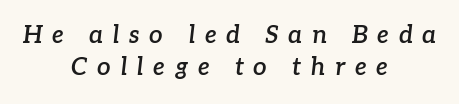
The image shows 24 px text type, italic (leaning right); set centered, normal line spacing (1.33x), unusually wide letter spacing (+0.4 em), not underlined.
